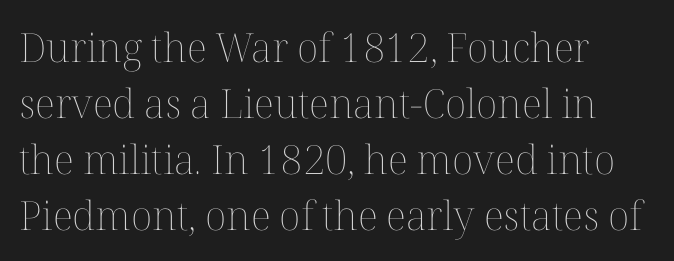
All the whitespace from short lines collects on the right. Is this a heavy cut? Hardly; it is regular or lighter. Evenly set lines give the paragraph a standard silhouette. How are the letters spaced? Ordinarily, with no added tracking. The letters stand straight up with perfectly vertical stems.
